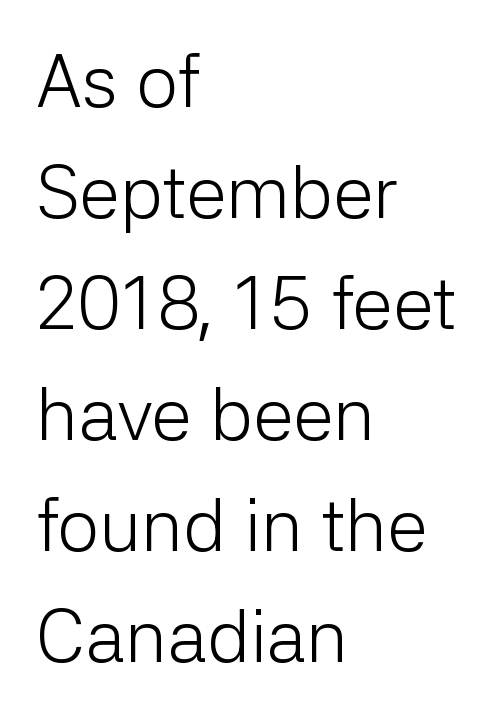
{"serif": "no", "italic": "no", "bold": "no", "weight": "light", "width": "normal", "stroke_contrast": "low", "x_height": "medium", "monospaced": "no", "underline": "no", "align": "left", "line_spacing": "normal", "line_spacing_ratio": 1.5, "letter_spacing": "normal", "letter_spacing_em": 0.0, "glyph_px": 74}
